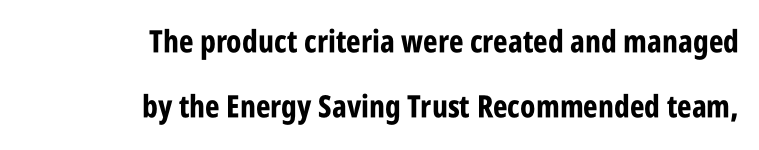
Baseline-to-baseline distance is far greater than the letter height. The face used here is rendered with its standard letterfit. These words are printed bold, with thick strokes throughout. You can tell it's not italic because the verticals are truly vertical.
